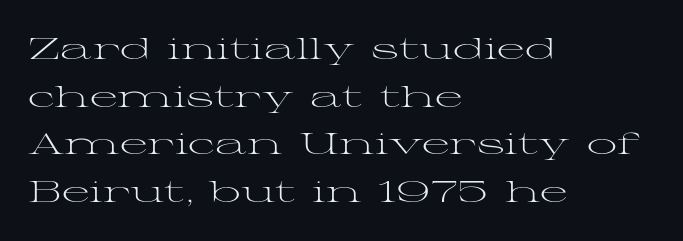
Font category for this specimen: serif. The font is comparable to plain body text, perhaps lighter. Spacing between characters is what you'd get straight out of the box. A typesetter would mark this as roman, not italic.
